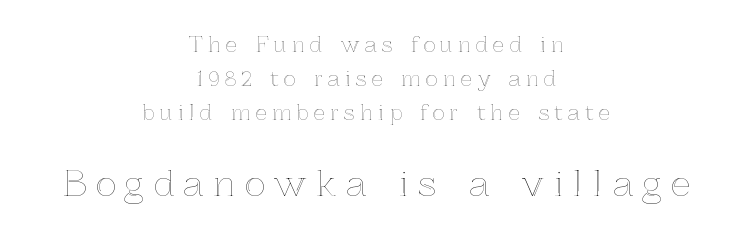
Students, note that the glyphs here are deliberately spaced far apart. Interline gaps are of average width in this sample. Every row of glyphs is offset so its center matches the block's center. Is there any slant? The stems are plumb. This sample has the flowing, uneven cadence of proportional lettering.
